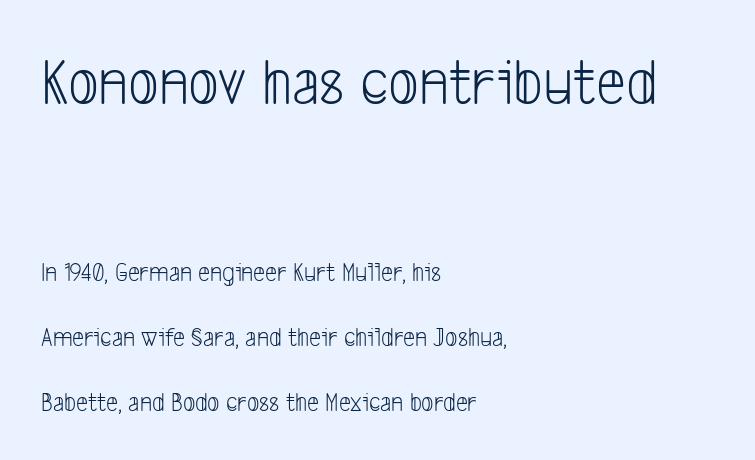
The passage shown stacks its lines with a broad gap. This rendering features lettering with no underline. You could call the tracking neutral — neither tight nor loose. These lines are rendered in a variable-pitch font. Between these two stacked blocks, the higher one wins on size. Unlike a traditional serif, this face leaves its strokes unadorned.
